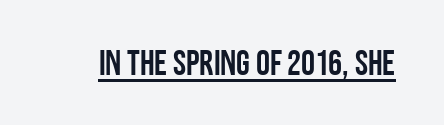
A baseline rule has been typeset under these characters. The letters advance in unequal steps, a hallmark of proportional type. Look at the bottom of the vertical strokes: they stop flat, with no serifs. Posture: upright roman. The tracking reads as untouched default to a designer's eye.
